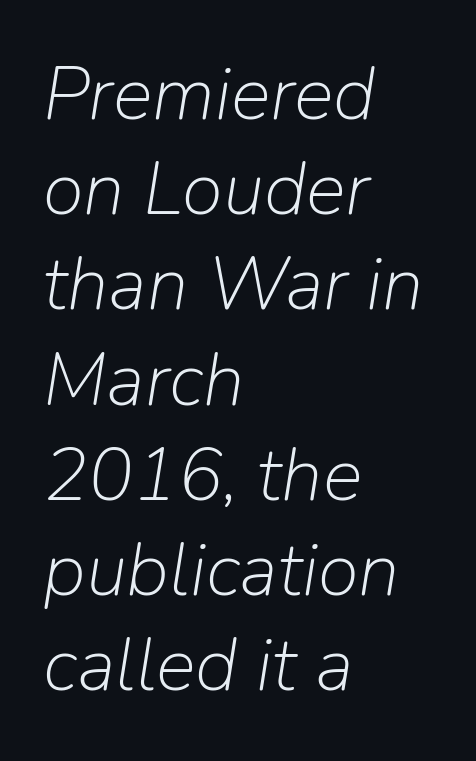
Q: Is the text bold? A: No.
Q: Is the text italic (slanted)? A: Yes, it leans right by about 9 degrees.
Q: Is the text underlined? A: No.
Q: How is the paragraph aligned? A: Left-aligned.
Q: Is the spacing between letters normal or unusually wide? A: Normal.
Q: Is the spacing between lines tight, normal or loose? A: Normal.
Q: Width (condensed, normal, or wide)? A: Normal.
Q: Stroke contrast? A: Low.
Q: x-height? A: Medium.
Q: Monospaced? A: No.
